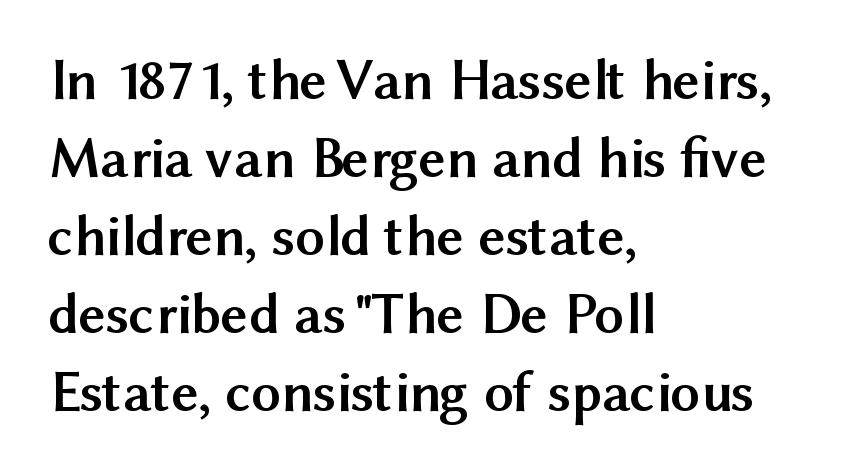
The image shows 59 px semibold sans-serif type, upright; set left-aligned, normal line spacing (1.32x), normal letter spacing, not underlined; medium stroke contrast and a medium x-height.
